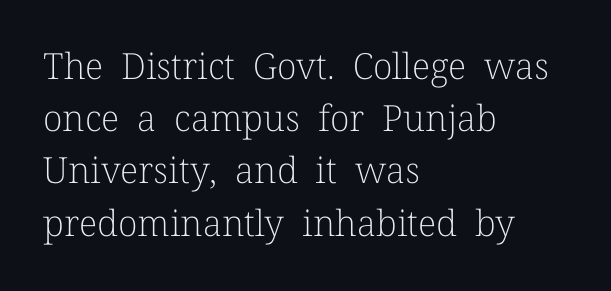
Q: Is the text bold? A: No.
Q: Is the text italic (slanted)? A: No, it is upright.
Q: Is the typeface a serif or a sans-serif typeface? A: Serif.
Q: Is the text underlined? A: No.
Q: How is the paragraph aligned? A: Left-aligned.
Q: Is the spacing between letters normal or unusually wide? A: Normal.
Q: Is the spacing between lines tight, normal or loose? A: Normal.
Q: Width (condensed, normal, or wide)? A: Normal.
Q: Stroke contrast? A: Low.
Q: x-height? A: Medium.
Q: Monospaced? A: No.
